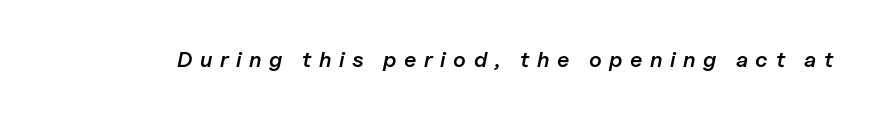
The image shows 22 px text type, italic (leaning right); set unusually wide letter spacing (+0.34 em), not underlined.
